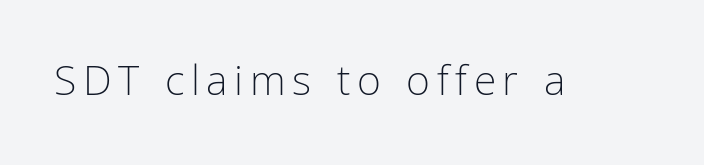
The image shows 41 px light, condensed sans-serif type, upright; set not underlined; low stroke contrast and a medium x-height.
